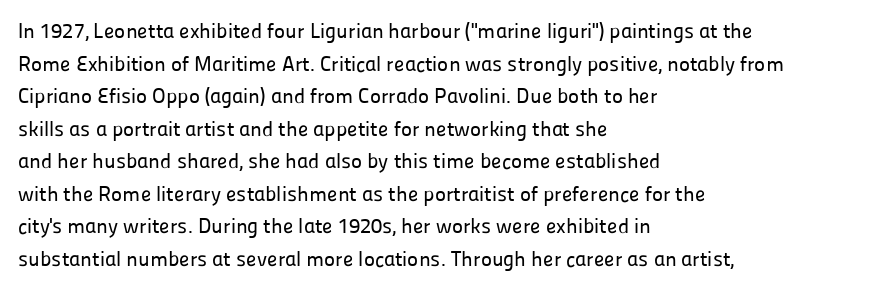
The image shows 21 px text type, upright; set left-aligned, normal line spacing (1.55x), normal letter spacing, not underlined.
